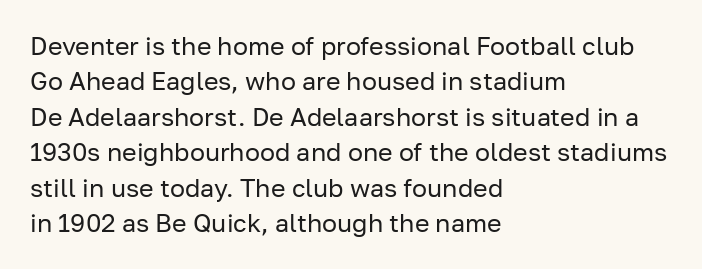
{"italic": "no", "bold": "no", "underline": "no", "align": "left", "line_spacing": "normal", "line_spacing_ratio": 1.42, "letter_spacing": "normal", "letter_spacing_em": 0.0, "glyph_px": 25}
